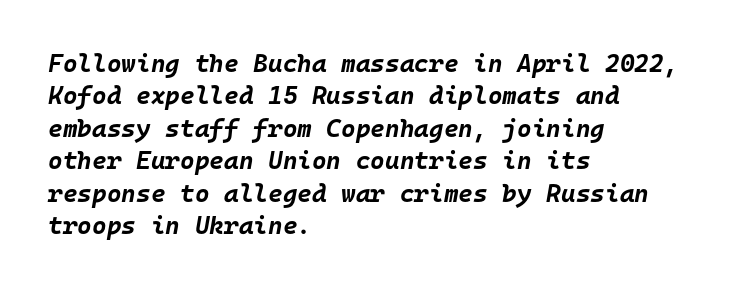
The typography opts for an oblique posture over an upright one. What stands out about the letter spacing? Nothing — it is the standard amount. The sample has been set heavy, in full bold. The designer left line spacing at the default. The space directly below the letters is spotless. If you drew a ruler down the left edge, every line would touch it.
